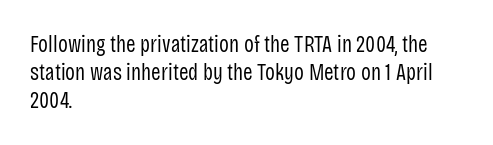
Italic: no, the glyphs are upright roman. Typeset ragged right — the left edge is the straight one. The gaps between neighbouring characters are ordinary and unremarkable. No letter is thick-stroked: the sample isn't bold. Lines of text with bare space underneath.
